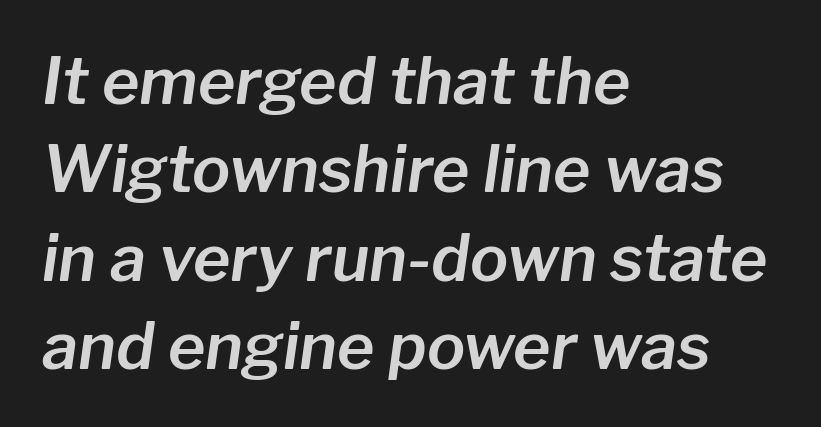
The face used here is proportionally spaced, like ordinary book or web type. The zone under the glyphs is completely vacant. Is there much room between lines? A standard amount, neither cramped nor airy. The text block is weighted toward the left margin, trailing off unevenly rightward.
